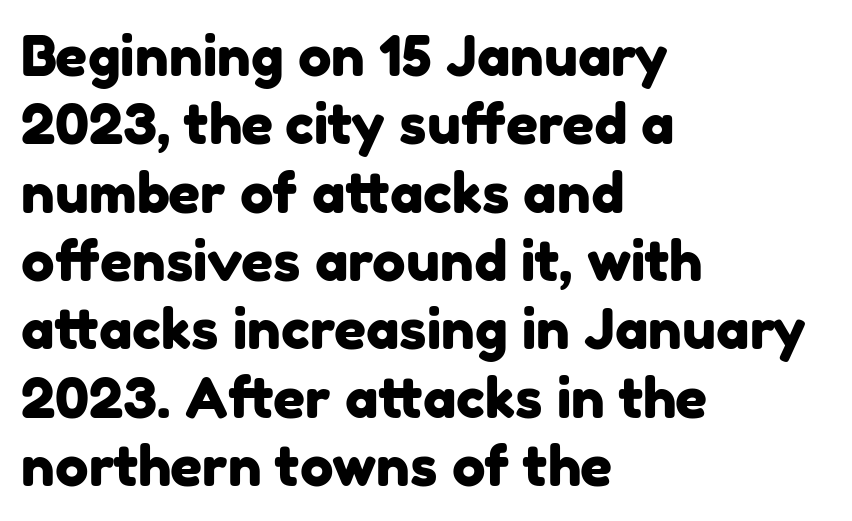
Are there feet on the stems? There aren't — it's a sans. Any mark beneath the type? The region is blank. You could call the tracking neutral — neither tight nor loose. Do the characters align in a grid? No, the font is proportional. The text block is weighted toward the left margin, trailing off unevenly rightward.
